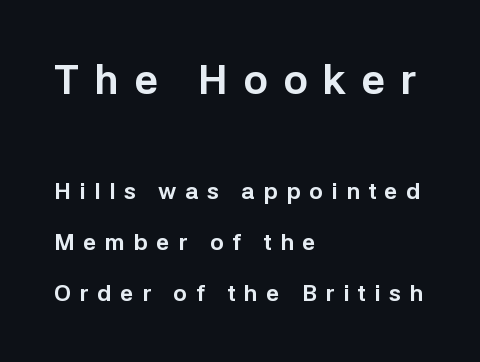
{"serif": "no", "italic": "no", "bold": "yes", "weight": "bold", "width": "normal", "stroke_contrast": "low", "x_height": "medium", "monospaced": "no", "underline": "no", "align": "left", "line_spacing": "loose", "line_spacing_ratio": 2.21, "letter_spacing": "wide", "letter_spacing_em": 0.37, "larger_block": "first", "size_ratio": 1.78, "glyph_px": 41}
